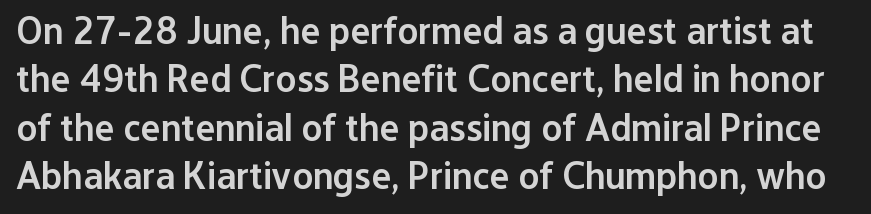
The letters are semibold — heavier than regular but short of a full bold. Italic: no, the glyphs are upright roman. Here the glyphs are tracked normally, forming tight word shapes. The words here are not underlined. Typographically, this falls in the sans-serif category.
